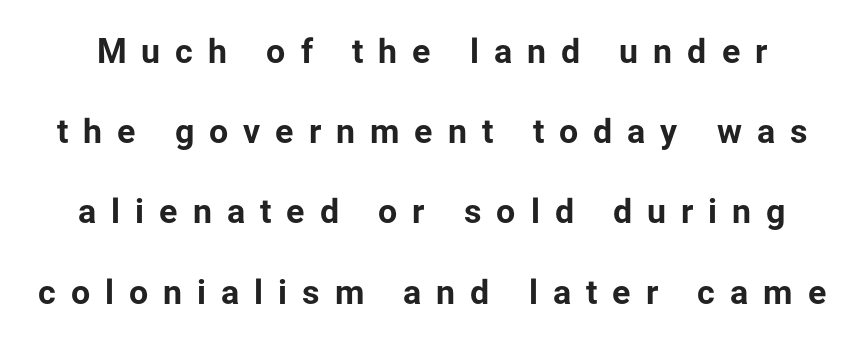
What's the leading like? Stretched, with rows far apart. Chunky letters — that's bold for sure. This is the regular roman posture of the typeface. Substantial extra tracking has been applied to these lines. Unmarked baselines from the first word to the last. Look at the bottom of the vertical strokes: they stop flat, with no serifs.
